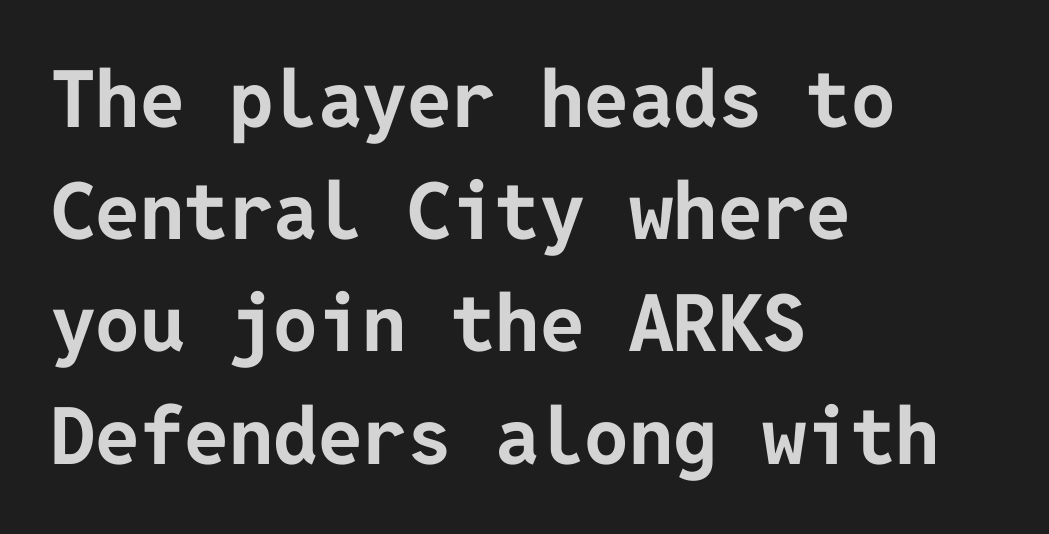
Q: Is the text bold? A: Yes.
Q: Is the text italic (slanted)? A: No, it is upright.
Q: Is the typeface a serif or a sans-serif typeface? A: Sans-serif.
Q: Is the text underlined? A: No.
Q: How is the paragraph aligned? A: Left-aligned.
Q: Is the spacing between letters normal or unusually wide? A: Normal.
Q: Is the spacing between lines tight, normal or loose? A: Normal.
Q: Width (condensed, normal, or wide)? A: Normal.
Q: Stroke contrast? A: Low.
Q: x-height? A: Medium.
